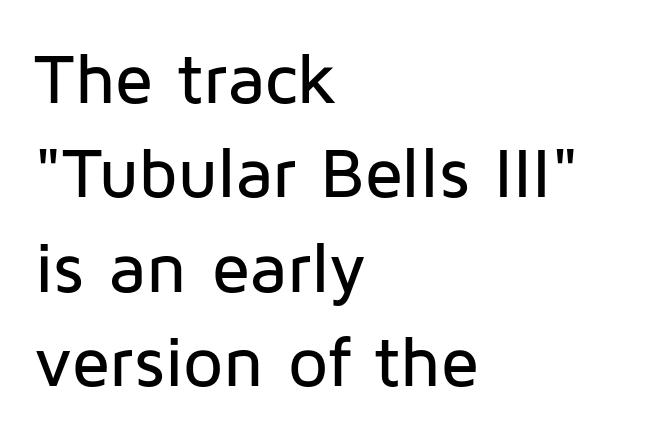
{"serif": "no", "italic": "no", "width": "normal", "stroke_contrast": "low", "x_height": "medium", "monospaced": "no", "underline": "no", "align": "left", "line_spacing": "normal", "line_spacing_ratio": 1.33, "letter_spacing": "normal", "letter_spacing_em": 0.0, "glyph_px": 71}
